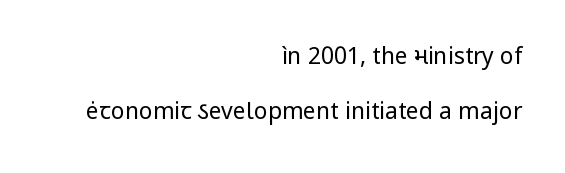
{"italic": "no", "bold": "no", "underline": "no", "align": "right", "line_spacing": "loose", "line_spacing_ratio": 2.4, "letter_spacing": "normal", "letter_spacing_em": 0.0, "glyph_px": 23}
